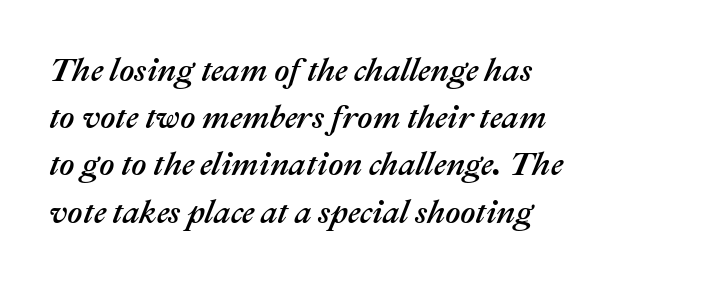
{"italic": "yes", "lean": "right", "slant_degrees": 22, "width": "normal", "stroke_contrast": "medium", "x_height": "medium", "monospaced": "no", "underline": "no", "align": "left", "line_spacing": "normal", "line_spacing_ratio": 1.43, "letter_spacing": "normal", "letter_spacing_em": 0.0, "glyph_px": 33}
